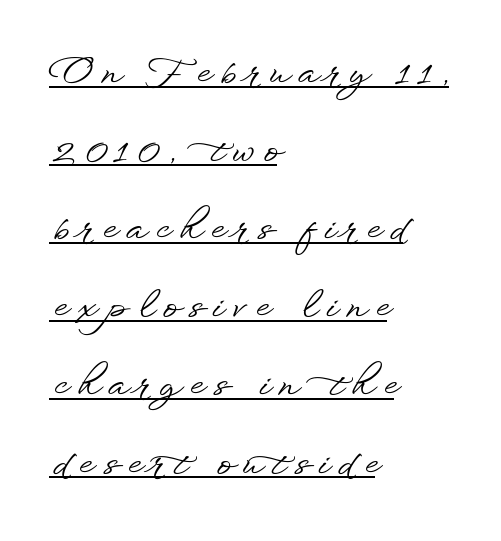
{"serif": "no", "width": "wide", "stroke_contrast": "low", "x_height": "small", "monospaced": "no", "underline": "yes", "align": "left", "line_spacing": "loose", "line_spacing_ratio": 2.17, "letter_spacing": "wide", "letter_spacing_em": 0.25, "glyph_px": 36}
